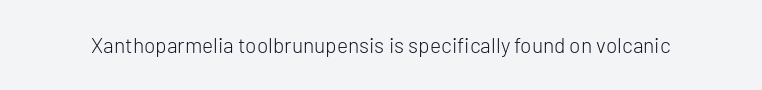
Q: Is the text bold? A: No.
Q: Is the text italic (slanted)? A: No, it is upright.
Q: Is the text underlined? A: No.
Q: Is the spacing between letters normal or unusually wide? A: Normal.
